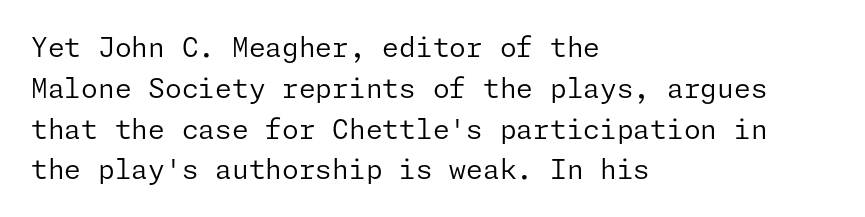
The image shows 27 px text type, upright; set left-aligned, normal line spacing (1.51x), normal letter spacing, not underlined.
